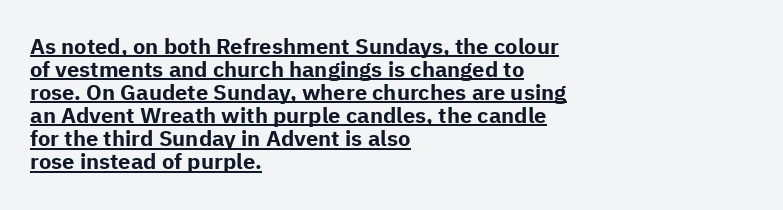
Q: Is the text bold? A: Yes.
Q: Is the text italic (slanted)? A: No, it is upright.
Q: Is the text underlined? A: Yes.
Q: How is the paragraph aligned? A: Left-aligned.
Q: Is the spacing between letters normal or unusually wide? A: Normal.
Q: Is the spacing between lines tight, normal or loose? A: Tight.
